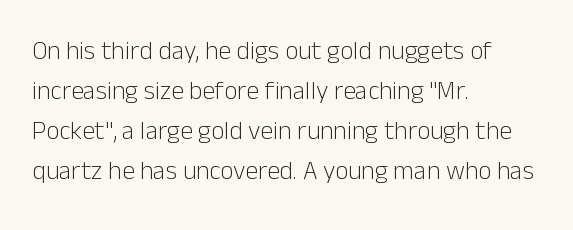
Descender tails drop into unmarked territory. Stroke mass is kept to a normal reading level or below. Default kerning and tracking; the words read as compact shapes. Teacher's note: observe the even left margin — that is flush-left alignment.
